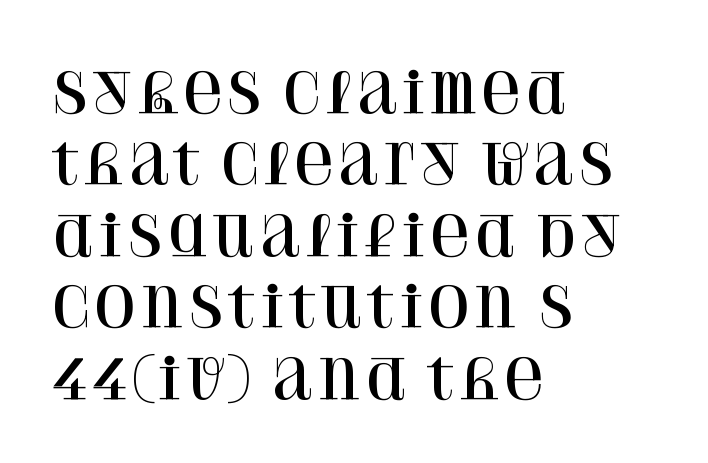
{"serif": "yes", "italic": "no", "width": "normal", "stroke_contrast": "high", "x_height": "large", "monospaced": "no", "underline": "no", "align": "left", "line_spacing": "normal", "line_spacing_ratio": 1.3, "letter_spacing": "normal", "letter_spacing_em": 0.0, "glyph_px": 55}
